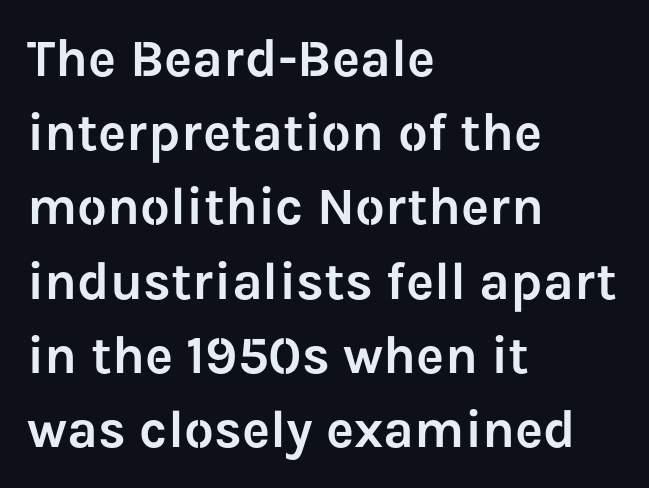
This sample is left-justified, so line endings fall wherever the words run out. These lines are composed in type without serifs. Does extra space separate the letters? No, they use regular spacing. The type sits square on the baseline with zero lean. Baseline-to-baseline distance is the conventional proportion of letter height. Spacing verdict: proportional, widths tailored to each character.
